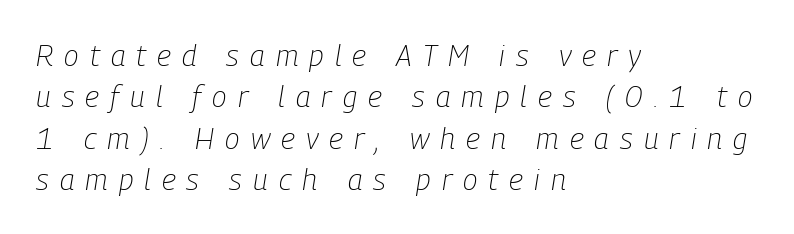
{"italic": "yes", "lean": "right", "slant_degrees": 9, "bold": "no", "weight": "light", "width": "condensed", "stroke_contrast": "low", "x_height": "medium", "monospaced": "no", "underline": "no", "align": "left", "line_spacing": "normal", "line_spacing_ratio": 1.38, "letter_spacing": "wide", "letter_spacing_em": 0.37, "glyph_px": 30}
